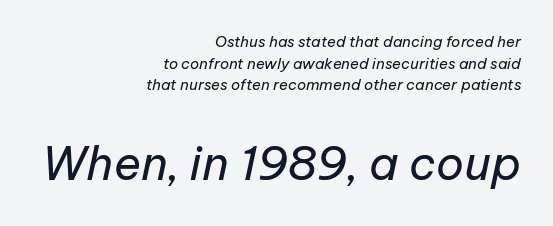
Between one letter and the next there's only the usual sliver of space. Whoever set this chose a conventional vertical rhythm. Vertical stems look standard width or narrower in stroke. Proportional: the letters do not fall into vertical columns.
